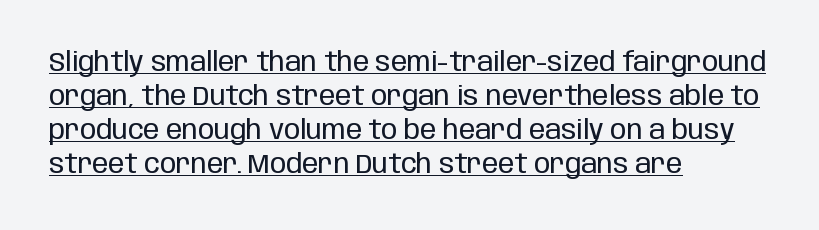
{"italic": "no", "bold": "no", "underline": "yes", "align": "left", "line_spacing": "normal", "line_spacing_ratio": 1.26, "letter_spacing": "normal", "letter_spacing_em": 0.0, "glyph_px": 27}
